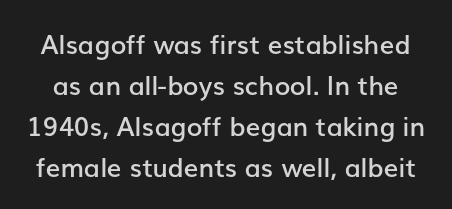
{"italic": "no", "bold": "semi", "underline": "no", "line_spacing": "normal", "line_spacing_ratio": 1.58, "letter_spacing": "normal", "letter_spacing_em": 0.0, "glyph_px": 26}
